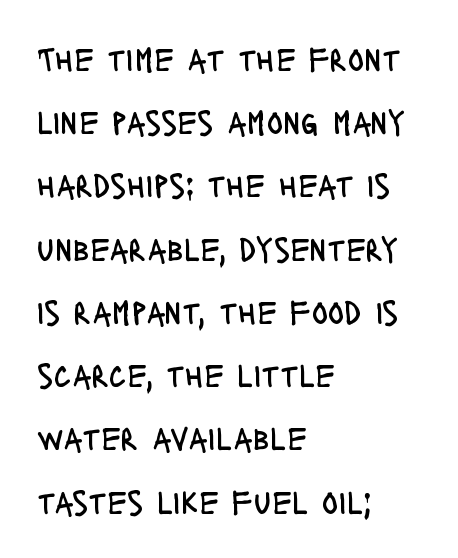
The image shows 34 px regular-weight, condensed sans-serif type, upright; set left-aligned, line spacing 1.86x, normal letter spacing, not underlined; low stroke contrast and a large x-height.
